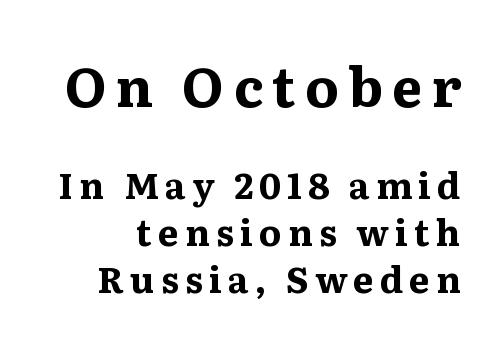
Is there much room between lines? A standard amount, neither cramped nor airy. Pretty heavy lettering here — definitely bold. Two sizes are in play, and the larger belongs to the first block. Proportional: the letters do not fall into vertical columns. Clear beneath every line of the passage. Yep, those are serifs on the letters.
